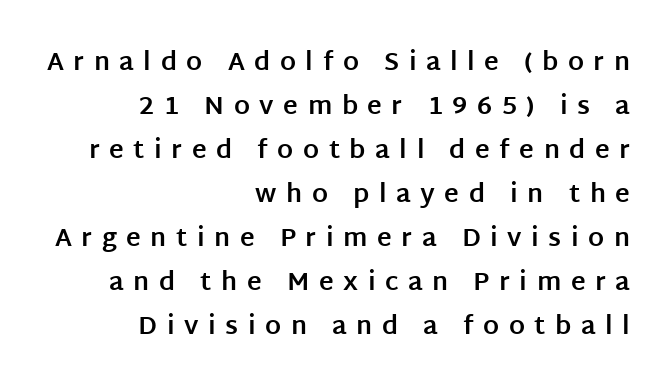
The image shows 25 px bold type, upright; set right-aligned, line spacing 1.76x, unusually wide letter spacing (+0.38 em), not underlined.
